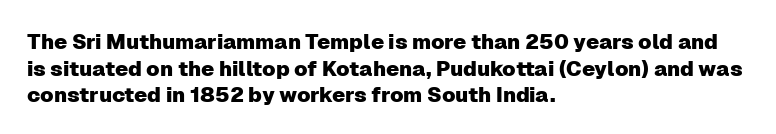
Successive baselines arrive at the customary interval. The space directly below the letters is spotless. The face used here is rendered with its standard letterfit. The rendering anchors every line to the left-hand side.
